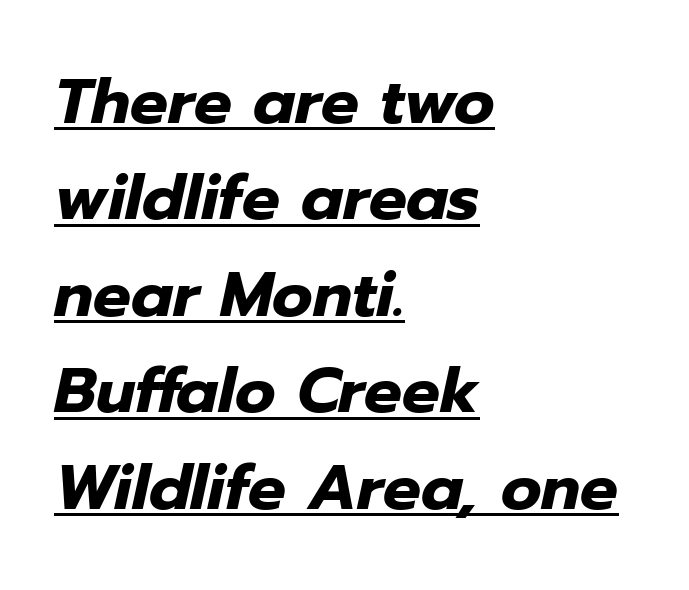
{"italic": "yes", "lean": "right", "slant_degrees": 12, "bold": "yes", "weight": "heavy", "width": "normal", "stroke_contrast": "low", "x_height": "medium", "monospaced": "no", "underline": "yes", "align": "left", "line_spacing": "normal", "line_spacing_ratio": 1.53, "letter_spacing": "normal", "letter_spacing_em": 0.0, "glyph_px": 63}
